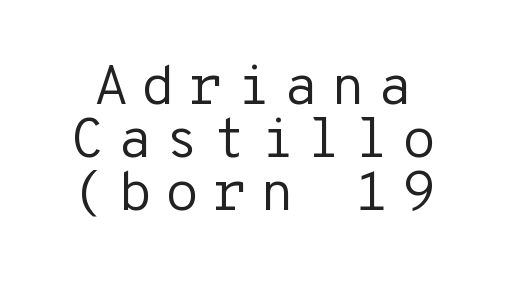
The image shows 56 px regular-weight sans-serif type, upright, monospaced; set tight line spacing (0.95x), unusually wide letter spacing (+0.23 em), not underlined; low stroke contrast and a medium x-height.
